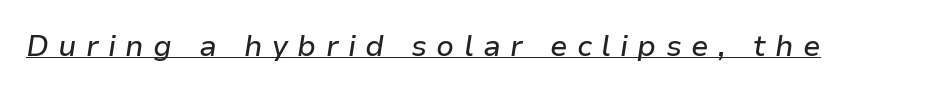
These lines are rendered in a variable-pitch font. The face used here appears with an underline applied. These lines have a slow, spaced-out rhythm from letter to letter. Every character sits at an angle, as italics do.
